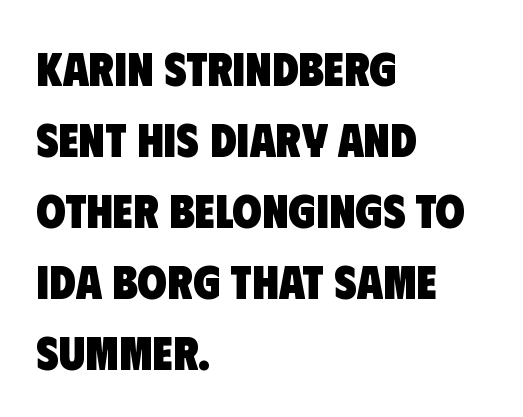
The image shows 48 px heavy, condensed sans-serif type; set left-aligned, normal line spacing (1.48x), normal letter spacing, not underlined; low stroke contrast and a large x-height.
